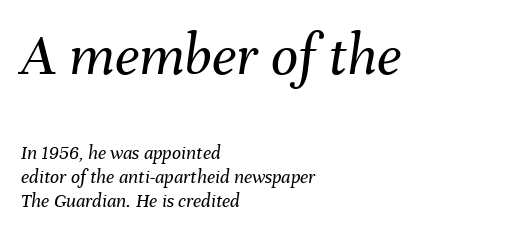
Q: Is the text bold? A: No.
Q: Is the text italic (slanted)? A: Yes, it leans right by about 8 degrees.
Q: Is the text underlined? A: No.
Q: How is the paragraph aligned? A: Left-aligned.
Q: Is the spacing between letters normal or unusually wide? A: Normal.
Q: Which block of text is set in a larger size, the first (top) or the second (bottom)? A: The first (top) one.
Q: Width (condensed, normal, or wide)? A: Normal.
Q: Stroke contrast? A: Medium.
Q: x-height? A: Medium.
Q: Monospaced? A: No.
